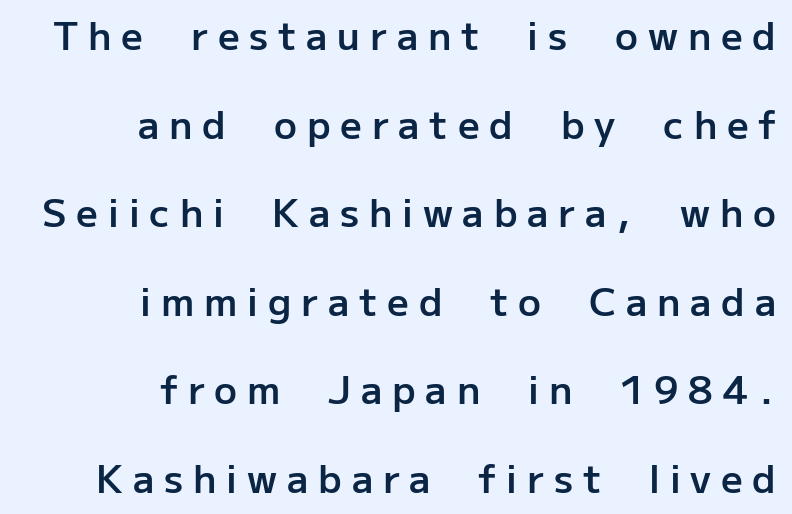
Unlike italic type, these characters show no tilt at all. Any mark beneath the type? The region is blank. The face used here is rendered with a markedly widened letterfit. This sample trades compactness for vertical openness between lines. Typographically, this falls in the sans-serif category.
